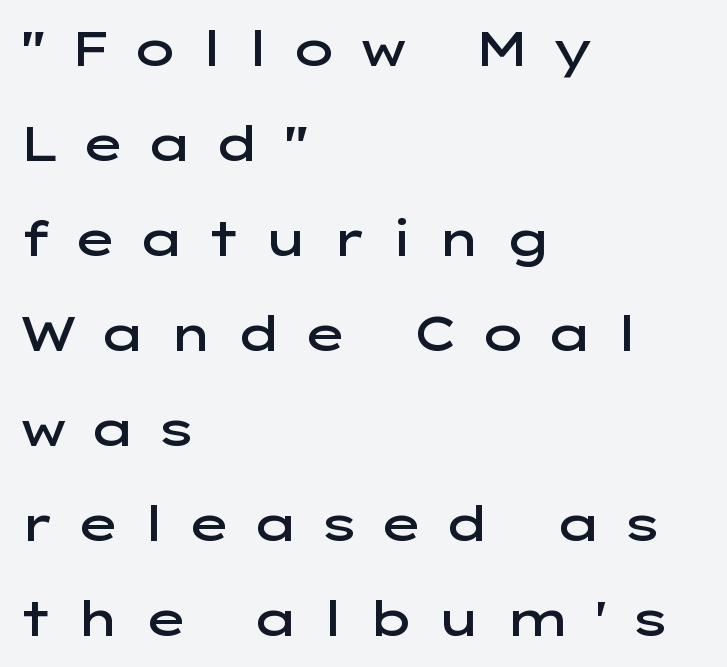
The image shows 48 px semibold, wide sans-serif type, upright; set left-aligned, loose line spacing (1.98x), unusually wide letter spacing (+0.42 em), not underlined; low stroke contrast and a medium x-height.
